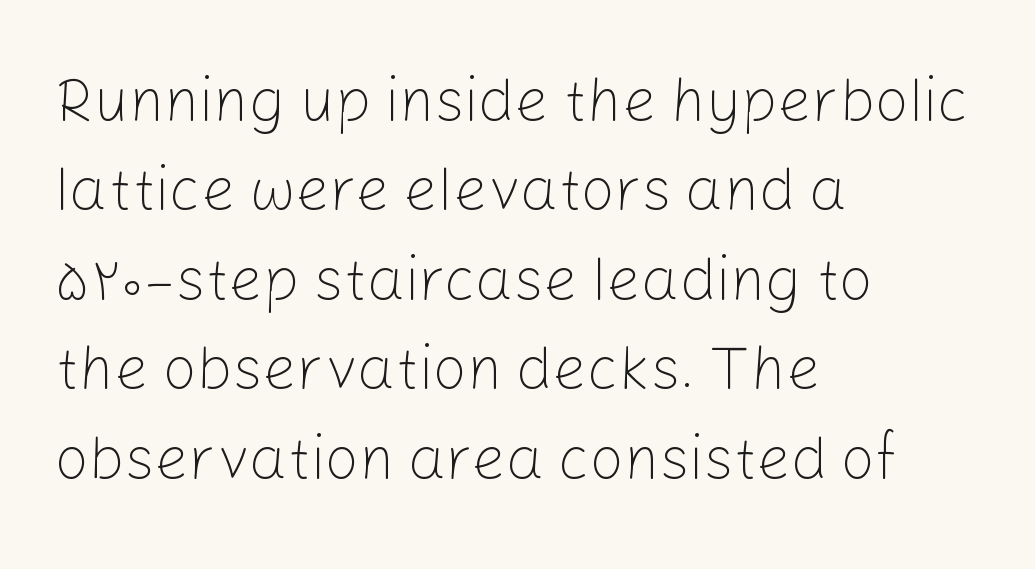
{"serif": "no", "italic": "no", "bold": "no", "weight": "light", "width": "normal", "stroke_contrast": "low", "x_height": "medium", "monospaced": "no", "underline": "no", "align": "left", "line_spacing": "normal", "line_spacing_ratio": 1.49, "letter_spacing": "normal", "letter_spacing_em": 0.0, "glyph_px": 60}
